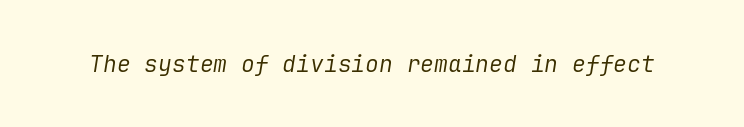
The image shows 23 px text type, italic (leaning right); set normal letter spacing, not underlined.
